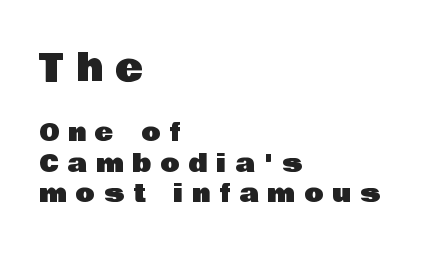
Q: Is the text italic (slanted)? A: No, it is upright.
Q: Is the typeface a serif or a sans-serif typeface? A: Sans-serif.
Q: Is the text underlined? A: No.
Q: How is the paragraph aligned? A: Left-aligned.
Q: Is the spacing between letters normal or unusually wide? A: Unusually wide.
Q: Which block of text is set in a larger size, the first (top) or the second (bottom)? A: The first (top) one.
Q: Width (condensed, normal, or wide)? A: Normal.
Q: Stroke contrast? A: Low.
Q: x-height? A: Large.
Q: Monospaced? A: No.
